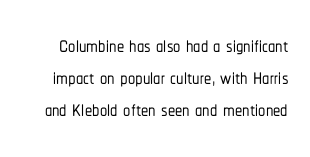
Q: Is the text italic (slanted)? A: No, it is upright.
Q: Is the typeface a serif or a sans-serif typeface? A: Sans-serif.
Q: Is the text underlined? A: No.
Q: Is the spacing between letters normal or unusually wide? A: Normal.
Q: Is the spacing between lines tight, normal or loose? A: Tight.
Q: Width (condensed, normal, or wide)? A: Condensed.
Q: Stroke contrast? A: Low.
Q: x-height? A: Medium.
Q: Monospaced? A: No.
